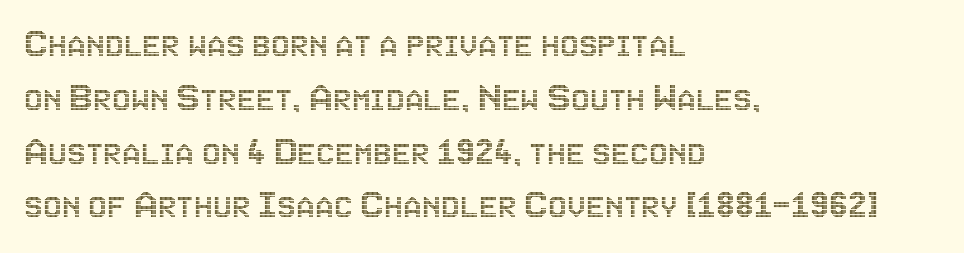
Q: Is the text italic (slanted)? A: No, it is upright.
Q: Is the text underlined? A: No.
Q: How is the paragraph aligned? A: Left-aligned.
Q: Is the spacing between letters normal or unusually wide? A: Normal.
Q: Is the spacing between lines tight, normal or loose? A: Normal.
Q: Width (condensed, normal, or wide)? A: Condensed.
Q: x-height? A: Large.
Q: Monospaced? A: No.
